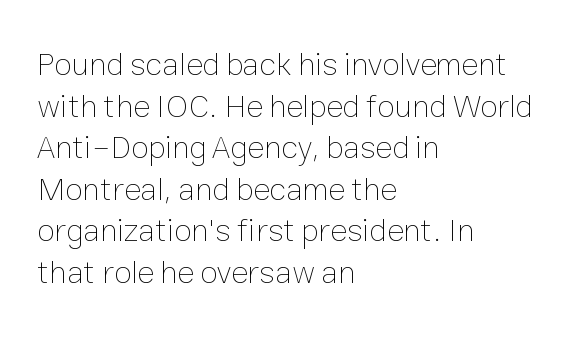
The image shows 32 px thin type, upright; set left-aligned, normal line spacing (1.3x), normal letter spacing, not underlined; low stroke contrast and a medium x-height.
